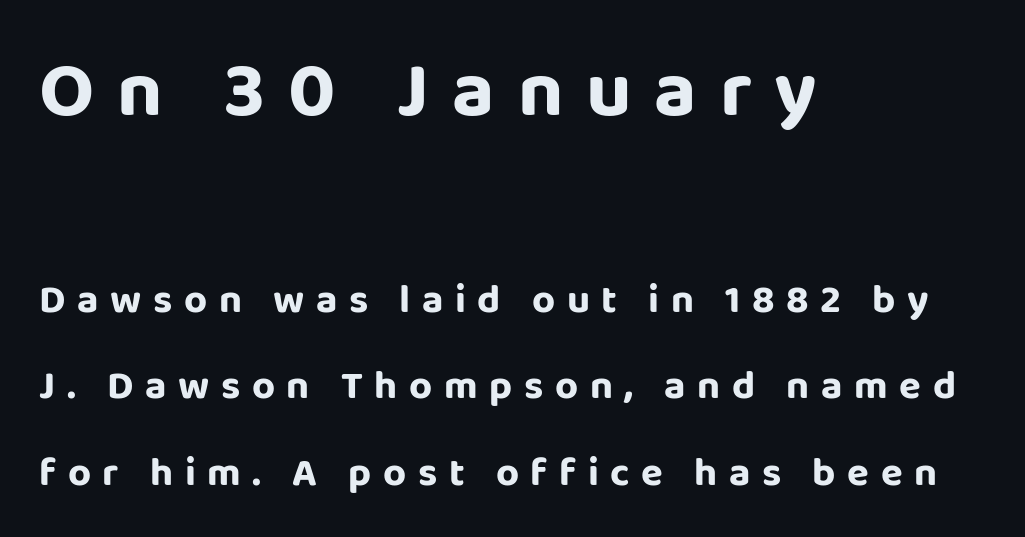
Horizontally, the lines are justified to the leading edge only. If you measured baseline to baseline, you'd find a long distance. Which of the two is more prominent by size? The first, at the top. These lines are rendered in a variable-pitch font.
